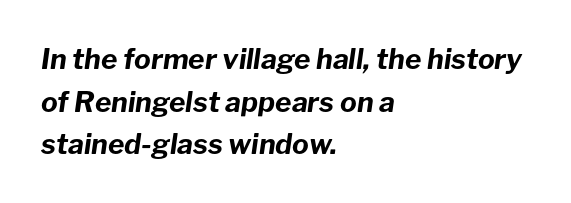
The zone under the glyphs is completely vacant. Vertically, the passage feels balanced, rows spaced as you'd expect. The lettering tilts uniformly, giving the passage an italic look. Varying glyph widths throughout — classic text-font behaviour. No extra tracking has been applied to these lines.
